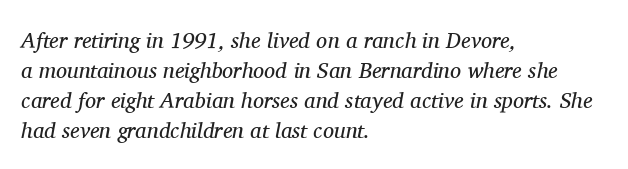
{"italic": "yes", "lean": "right", "slant_degrees": 11, "bold": "no", "underline": "no", "align": "left", "line_spacing": "normal", "line_spacing_ratio": 1.36, "letter_spacing": "normal", "letter_spacing_em": 0.0, "glyph_px": 22}
